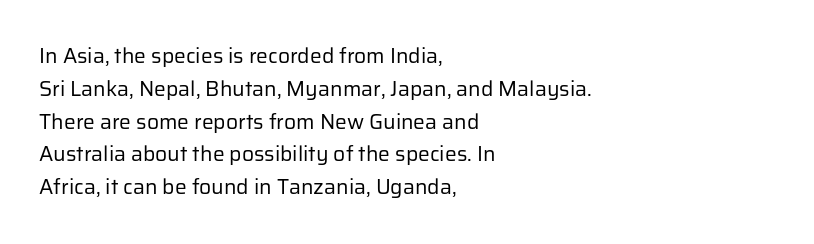
{"italic": "no", "bold": "no", "underline": "no", "align": "left", "line_spacing": "normal", "line_spacing_ratio": 1.56, "letter_spacing": "normal", "letter_spacing_em": 0.0, "glyph_px": 21}
